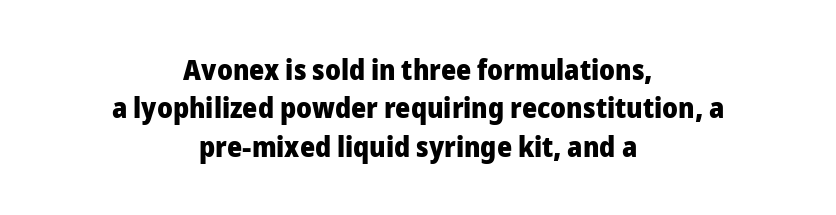
Q: Is the text bold? A: Yes.
Q: Is the text italic (slanted)? A: No, it is upright.
Q: Is the typeface a serif or a sans-serif typeface? A: Sans-serif.
Q: Is the text underlined? A: No.
Q: How is the paragraph aligned? A: Centered.
Q: Is the spacing between letters normal or unusually wide? A: Normal.
Q: Is the spacing between lines tight, normal or loose? A: Normal.
Q: Width (condensed, normal, or wide)? A: Normal.
Q: Stroke contrast? A: Low.
Q: x-height? A: Medium.
Q: Monospaced? A: No.
